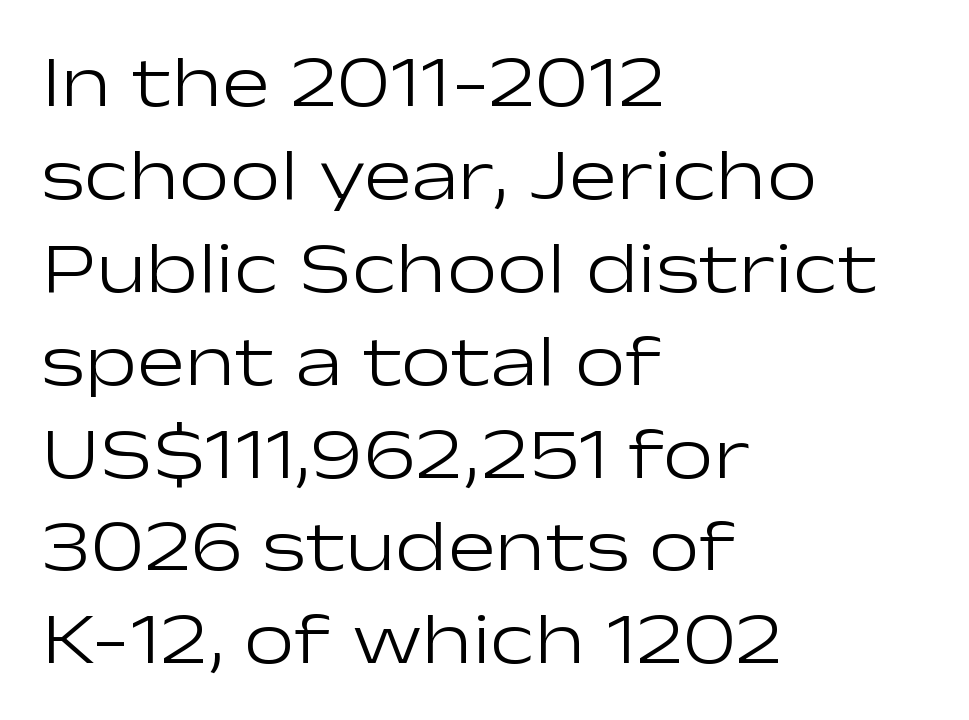
Letter spacing: default. The line-height multiplier appears to be the usual default. Unlike italic type, these characters show no tilt at all. Glance below the letters and you will spot only blank space. A student would call this left alignment; a typographer would say flush left, rag right.
